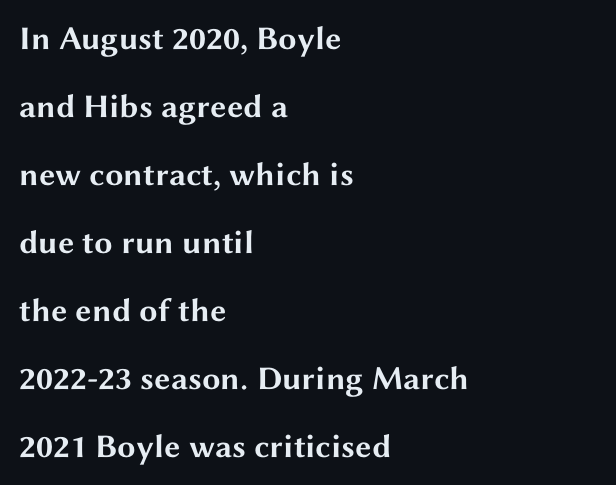
Q: Is the text bold? A: Yes.
Q: Is the text italic (slanted)? A: No, it is upright.
Q: Is the typeface a serif or a sans-serif typeface? A: Sans-serif.
Q: Is the text underlined? A: No.
Q: How is the paragraph aligned? A: Left-aligned.
Q: Is the spacing between letters normal or unusually wide? A: Normal.
Q: Is the spacing between lines tight, normal or loose? A: Loose.
Q: Width (condensed, normal, or wide)? A: Wide.
Q: Stroke contrast? A: Medium.
Q: x-height? A: Medium.
Q: Monospaced? A: No.
